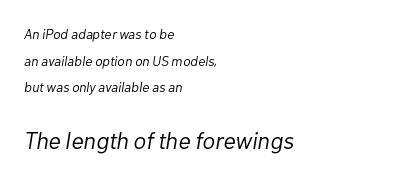
The image shows 24 px text type, italic (leaning right); set left-aligned, loose line spacing (1.9x), normal letter spacing, not underlined; the second (bottom) block is 1.71x larger.
